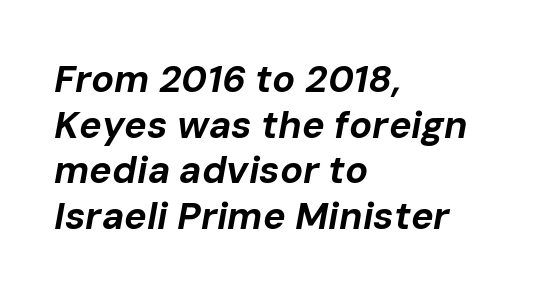
Q: Is the text bold? A: Yes.
Q: Is the text italic (slanted)? A: Yes, it leans right by about 10 degrees.
Q: Is the text underlined? A: No.
Q: How is the paragraph aligned? A: Left-aligned.
Q: Is the spacing between letters normal or unusually wide? A: Normal.
Q: Width (condensed, normal, or wide)? A: Normal.
Q: Stroke contrast? A: Low.
Q: x-height? A: Medium.
Q: Monospaced? A: No.
